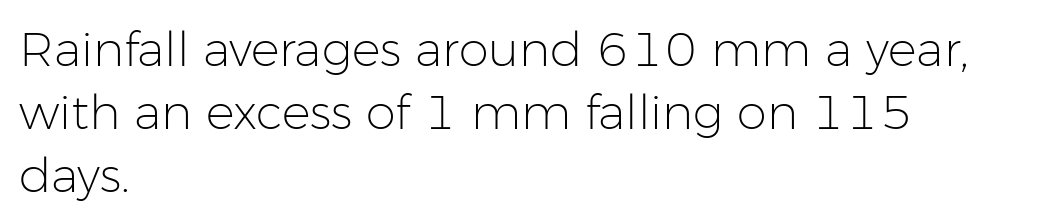
Q: Is the text bold? A: No.
Q: Is the text italic (slanted)? A: No, it is upright.
Q: Is the typeface a serif or a sans-serif typeface? A: Sans-serif.
Q: Is the text underlined? A: No.
Q: How is the paragraph aligned? A: Left-aligned.
Q: Is the spacing between letters normal or unusually wide? A: Normal.
Q: Is the spacing between lines tight, normal or loose? A: Normal.
Q: Width (condensed, normal, or wide)? A: Normal.
Q: Stroke contrast? A: Low.
Q: x-height? A: Medium.
Q: Monospaced? A: No.
